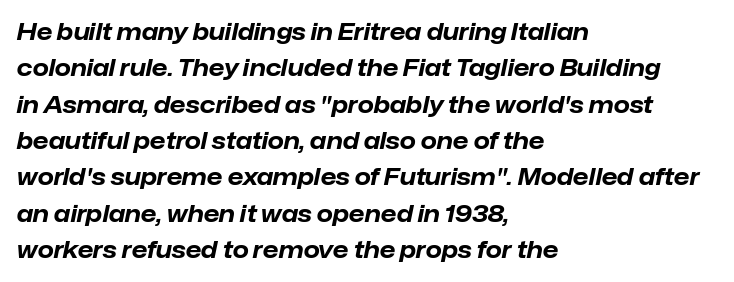
Q: Is the text bold? A: Yes.
Q: Is the text italic (slanted)? A: Yes, it leans right by about 12 degrees.
Q: Is the text underlined? A: No.
Q: How is the paragraph aligned? A: Left-aligned.
Q: Is the spacing between letters normal or unusually wide? A: Normal.
Q: Is the spacing between lines tight, normal or loose? A: Normal.
